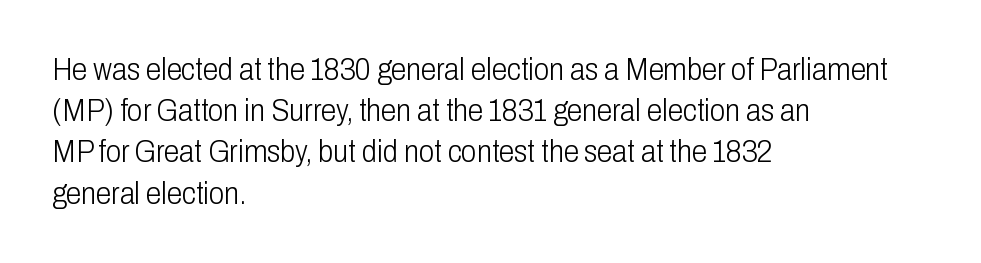
Caption: face not bold, strokes unweighted. In terms of letterform style, serifs are entirely absent. You could call the tracking neutral — neither tight nor loose. Do the characters align in a grid? No, the font is proportional. The specimen reads as upright at a glance. In CSS terms this would be text-align: left.
